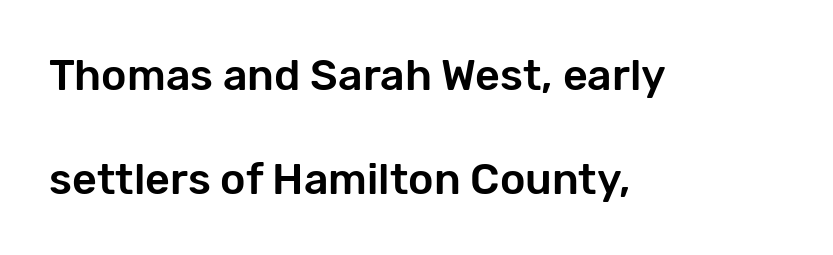
Successive baselines arrive slowly, with a big drop between each. Tracking here is standard; glyphs follow each other at the usual distance. The font family rendered here belongs to the sans-serif group. Ordinary non-slanted type is in use. Each line starts at the same left margin while the right side varies.
